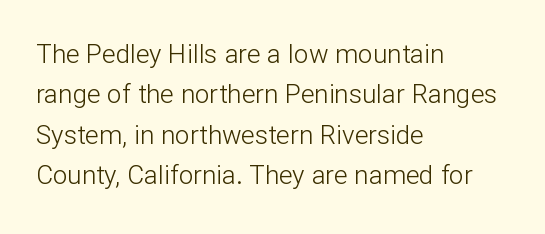
The image shows 26 px text type, upright; set left-aligned, normal line spacing (1.55x), normal letter spacing, not underlined.
